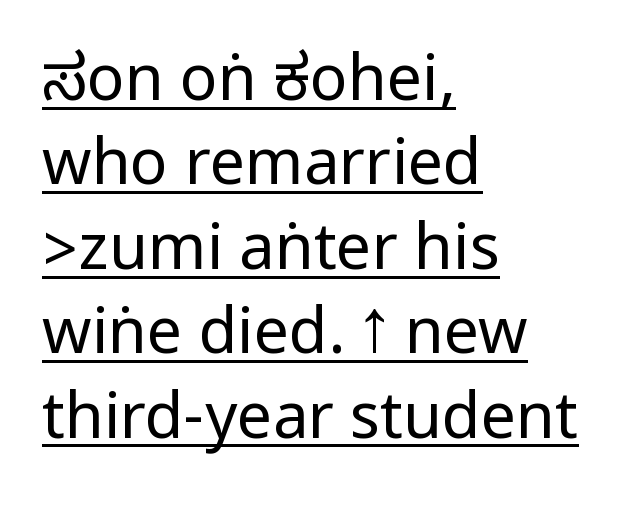
Q: Is the text bold? A: No.
Q: Is the text italic (slanted)? A: No, it is upright.
Q: Is the typeface a serif or a sans-serif typeface? A: Sans-serif.
Q: Is the text underlined? A: Yes.
Q: How is the paragraph aligned? A: Left-aligned.
Q: Is the spacing between letters normal or unusually wide? A: Normal.
Q: Is the spacing between lines tight, normal or loose? A: Normal.
Q: Width (condensed, normal, or wide)? A: Condensed.
Q: Stroke contrast? A: Low.
